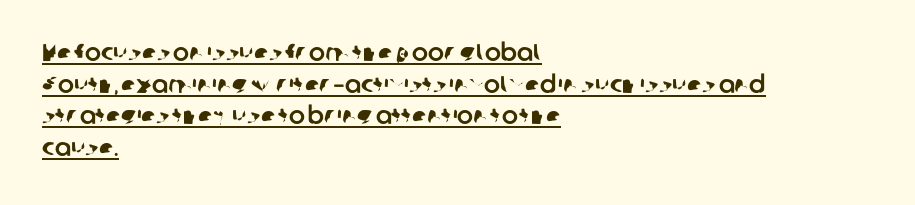
Q: Is the text underlined? A: Yes.
Q: How is the paragraph aligned? A: Left-aligned.
Q: Is the spacing between letters normal or unusually wide? A: Normal.
Q: Is the spacing between lines tight, normal or loose? A: Normal.
